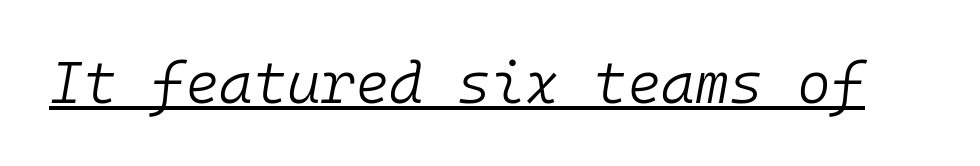
Somebody hit Ctrl+U on this one — the words are underlined. A typesetter would call this zero additional tracking. Each stroke keeps to a modest, everyday thickness or less. Rendered with sloped, italic letterforms. Think of a typewriter: that constant character pitch is what you see here.
